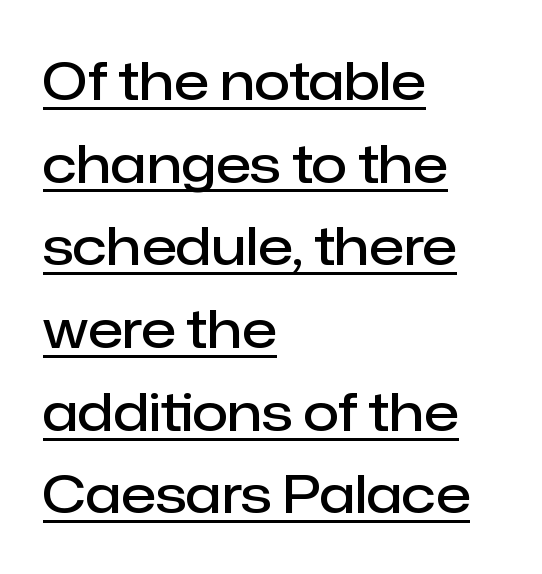
The image shows 52 px semibold sans-serif type, upright; set left-aligned, normal line spacing (1.59x), normal letter spacing, underlined; low stroke contrast and a medium x-height.
